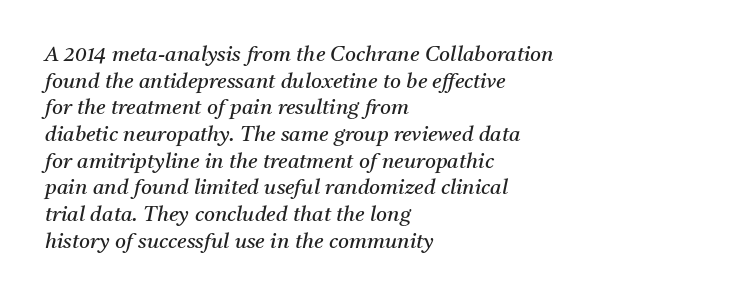
{"italic": "yes", "lean": "right", "slant_degrees": 11, "bold": "no", "underline": "no", "align": "left", "line_spacing": "normal", "line_spacing_ratio": 1.27, "letter_spacing": "normal", "letter_spacing_em": 0.0, "glyph_px": 21}
